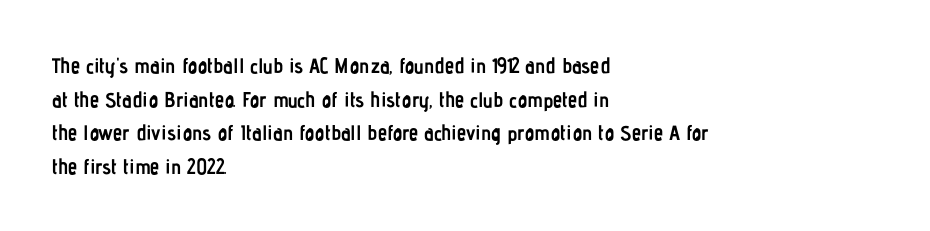
This sample uses plain, unmodified letter spacing. The lines are quadded left. If you measured baseline to baseline, you'd find a middling distance. A dark, heavy texture on the line: the type is bold. Unmarked baselines from the first word to the last.
